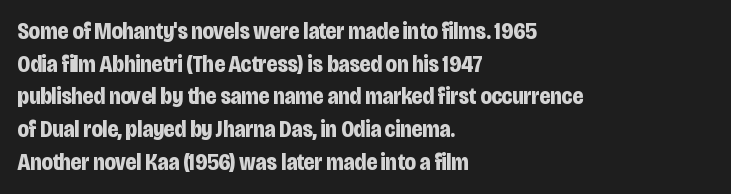
Q: Is the text bold? A: Yes.
Q: Is the text italic (slanted)? A: No, it is upright.
Q: Is the text underlined? A: No.
Q: How is the paragraph aligned? A: Left-aligned.
Q: Is the spacing between letters normal or unusually wide? A: Normal.
Q: Is the spacing between lines tight, normal or loose? A: Normal.
